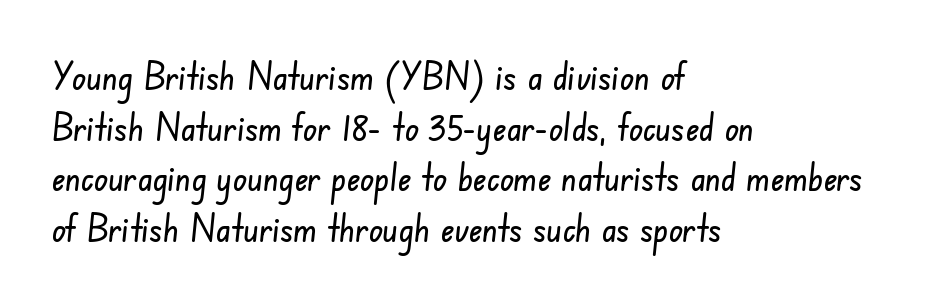
The image shows 37 px condensed sans-serif type; set left-aligned, normal line spacing (1.37x), normal letter spacing, not underlined; low stroke contrast and a small x-height.
